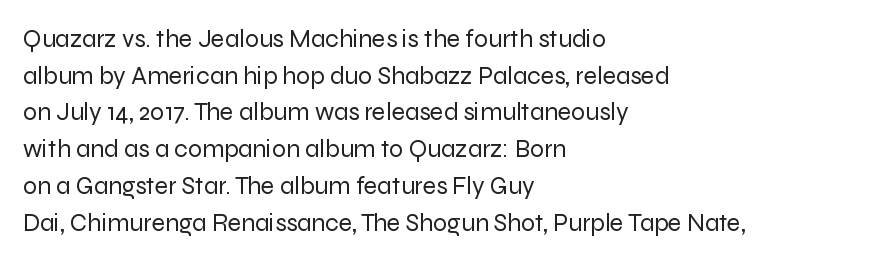
The image shows 25 px text type, upright; set left-aligned, normal line spacing (1.47x), normal letter spacing, not underlined.
